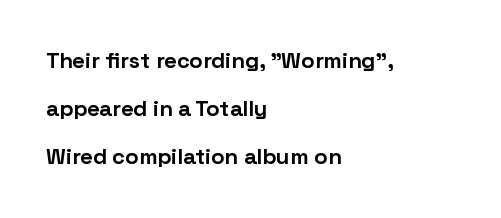
{"italic": "no", "bold": "yes", "underline": "no", "align": "left", "line_spacing": "loose", "line_spacing_ratio": 2.19, "letter_spacing": "normal", "letter_spacing_em": 0.0, "glyph_px": 22}
